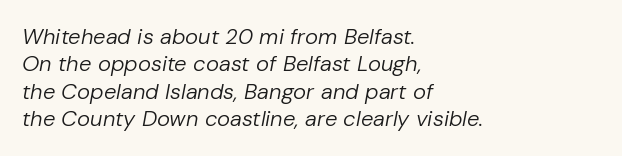
{"italic": "yes", "lean": "right", "slant_degrees": 10, "bold": "no", "underline": "no", "align": "left", "line_spacing": "normal", "line_spacing_ratio": 1.25, "letter_spacing": "normal", "letter_spacing_em": 0.0, "glyph_px": 22}
